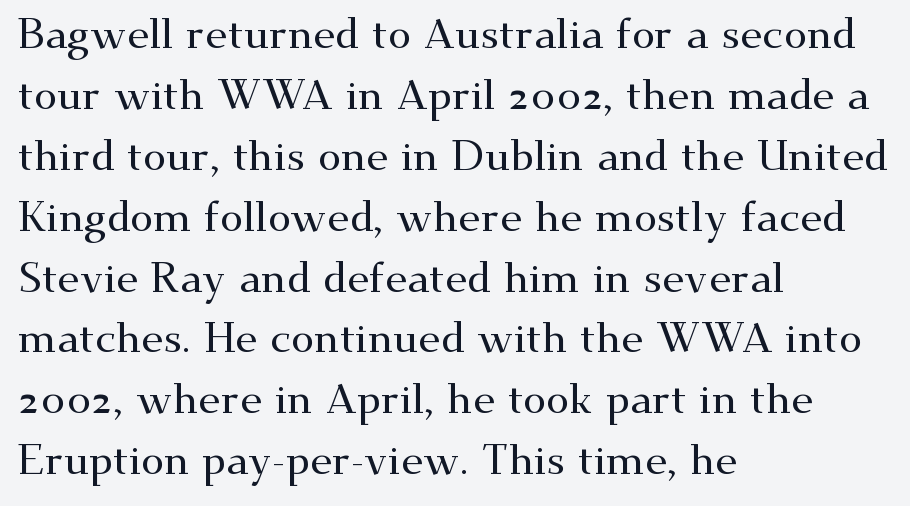
{"serif": "yes", "italic": "no", "width": "wide", "stroke_contrast": "medium", "x_height": "small", "monospaced": "no", "underline": "no", "align": "left", "line_spacing": "normal", "line_spacing_ratio": 1.45, "letter_spacing": "normal", "letter_spacing_em": 0.0, "glyph_px": 42}
